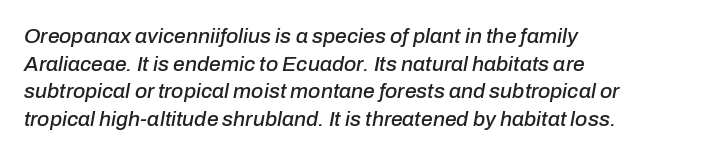
The paragraph shown leans on its left margin. The block of text has a typical density, with ordinary space between rows. The whole block is typeset with a tilt. Beneath every word, the page is bare. Observe the ordinary spacing: letters are neighbours, not strangers.
